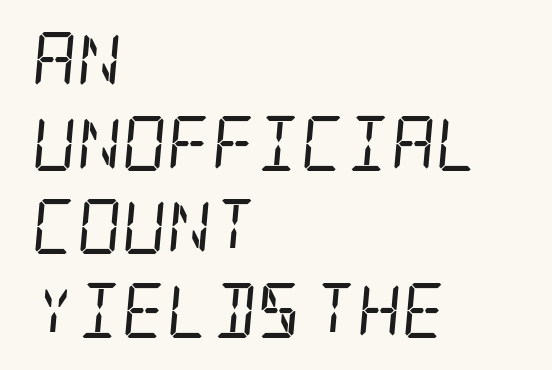
It's the slanting kind of type. Tracking here is standard; glyphs follow each other at the usual distance. Is this a sans? No — the strokes have serifs. Vertically, the passage feels balanced, rows spaced as you'd expect. Typeset ragged right — the left edge is the straight one. The passage shown is not bold in any degree.
